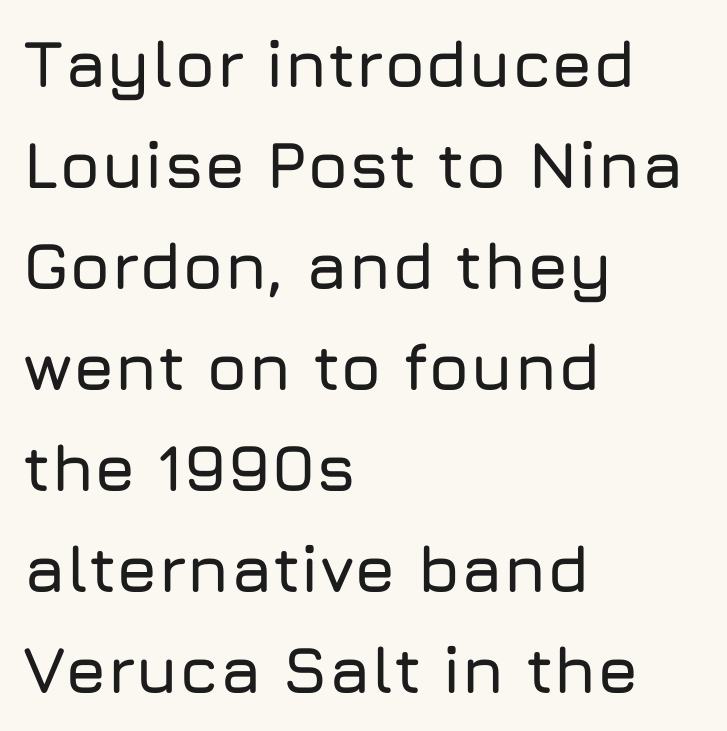
Note the varied advance widths — an 'i' is clearly narrower than an 'm'. Rows of type keep a routine distance in the vertical direction. The paragraph shown leans on its left margin. Beneath every word, the page is bare. Designer's note — italics off, roman on.
